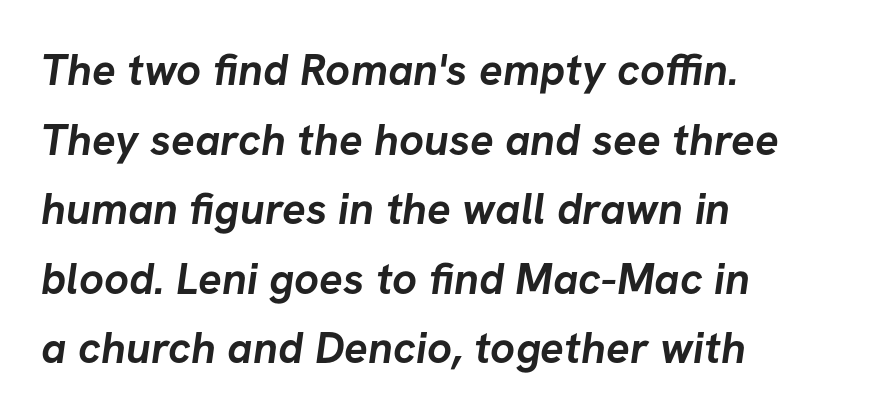
Typeset ragged right — the left edge is the straight one. The rendering uses a moderate line-height, typical for paragraphs. Character widths vary here, with narrow letters taking less room than wide ones. The sample has been set heavy, in full bold. The gap between lines stays unmarked. The type is set solid horizontally, with unmodified tracking.
